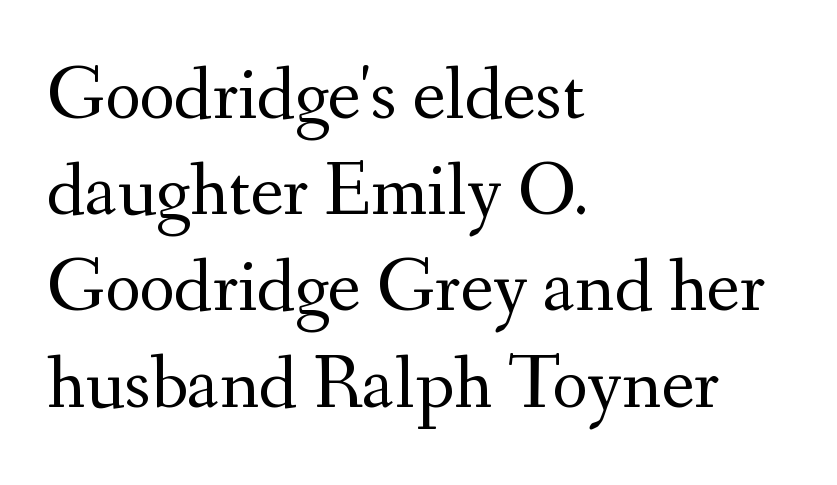
Q: Is the text bold? A: No.
Q: Is the text italic (slanted)? A: No, it is upright.
Q: Is the typeface a serif or a sans-serif typeface? A: Serif.
Q: Is the text underlined? A: No.
Q: How is the paragraph aligned? A: Left-aligned.
Q: Is the spacing between letters normal or unusually wide? A: Normal.
Q: Is the spacing between lines tight, normal or loose? A: Normal.
Q: Width (condensed, normal, or wide)? A: Normal.
Q: Stroke contrast? A: Medium.
Q: x-height? A: Small.
Q: Monospaced? A: No.
